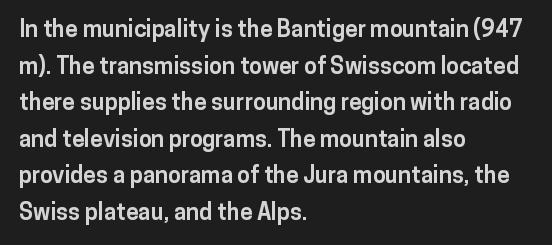
Visually the block forms a straight wall on the left and a jagged coastline on the right. The letters are bold, with thick, heavy strokes. The gap between lines stays unmarked. This sample keeps an unexceptional amount of space between lines. The horizontal fit of the characters is conventional and even. Vertical strokes here are truly vertical.
